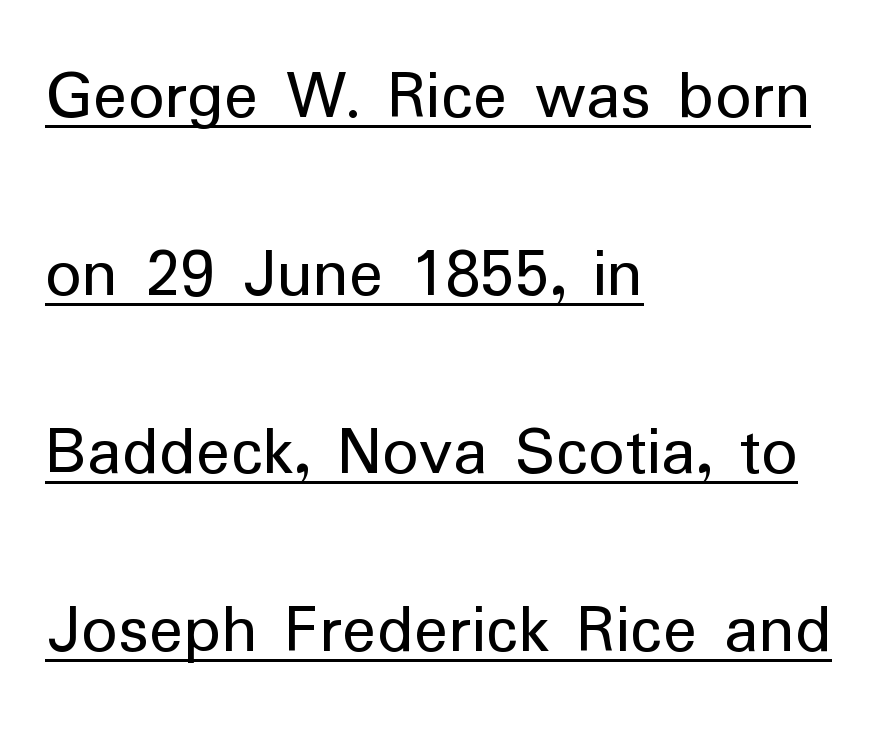
Q: Is the text bold? A: No.
Q: Is the text italic (slanted)? A: No, it is upright.
Q: Is the typeface a serif or a sans-serif typeface? A: Sans-serif.
Q: Is the text underlined? A: Yes.
Q: How is the paragraph aligned? A: Left-aligned.
Q: Is the spacing between letters normal or unusually wide? A: Normal.
Q: Is the spacing between lines tight, normal or loose? A: Loose.
Q: Width (condensed, normal, or wide)? A: Normal.
Q: Stroke contrast? A: Low.
Q: x-height? A: Medium.
Q: Monospaced? A: No.
